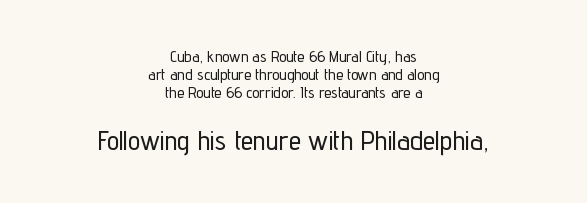
The image shows 28 px condensed sans-serif type, upright; set centered, tight line spacing (1.13x), normal letter spacing, not underlined; the second (bottom) block is 1.75x larger; low stroke contrast and a medium x-height.
